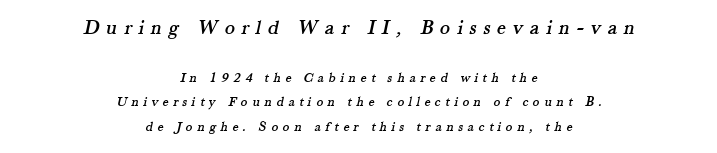
{"underline": "no", "align": "center", "line_spacing_ratio": 1.73, "letter_spacing": "wide", "letter_spacing_em": 0.33, "larger_block": "first", "size_ratio": 1.5, "glyph_px": 21}
